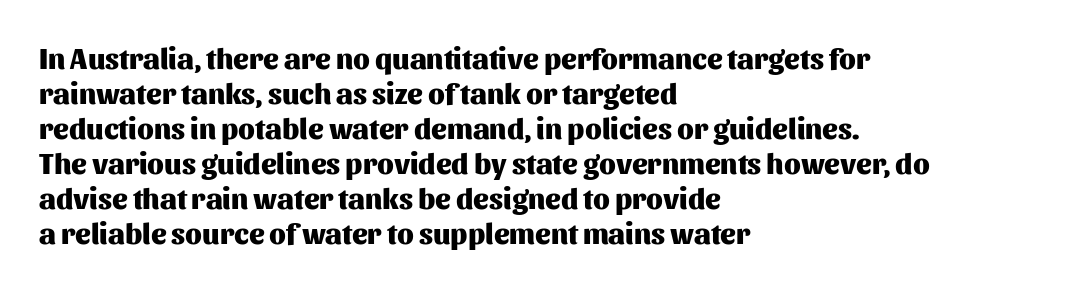
{"serif": "no", "italic": "no", "bold": "yes", "weight": "heavy", "width": "normal", "stroke_contrast": "medium", "x_height": "medium", "monospaced": "no", "underline": "no", "align": "left", "line_spacing_ratio": 1.21, "letter_spacing": "normal", "letter_spacing_em": 0.0, "glyph_px": 29}
